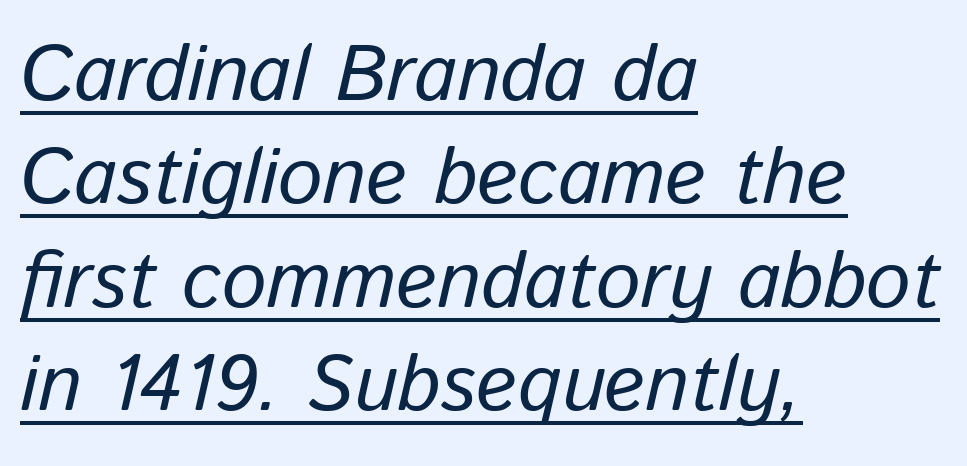
{"italic": "yes", "lean": "right", "slant_degrees": 13, "bold": "no", "weight": "regular", "width": "normal", "stroke_contrast": "low", "x_height": "medium", "monospaced": "no", "underline": "yes", "align": "left", "line_spacing": "normal", "line_spacing_ratio": 1.31, "letter_spacing": "normal", "letter_spacing_em": 0.0, "glyph_px": 79}
